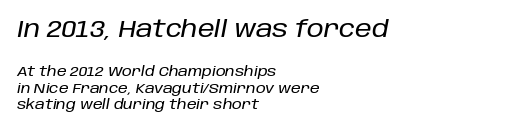
{"italic": "yes", "lean": "right", "slant_degrees": 10, "underline": "no", "align": "left", "line_spacing_ratio": 1.17, "letter_spacing": "normal", "letter_spacing_em": 0.0, "larger_block": "first", "size_ratio": 1.71, "glyph_px": 24}
